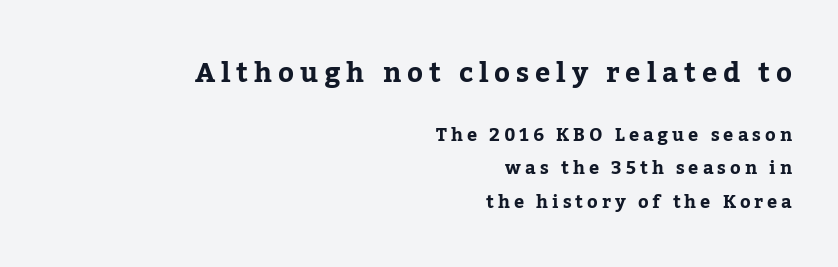
The image shows 27 px text type, upright; set right-aligned, line spacing 1.84x, unusually wide letter spacing (+0.22 em), not underlined; the first (top) block is 1.5x larger.
